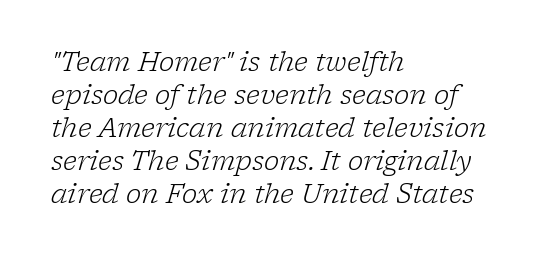
{"italic": "yes", "lean": "right", "slant_degrees": 17, "bold": "no", "underline": "no", "align": "left", "line_spacing": "normal", "line_spacing_ratio": 1.27, "letter_spacing": "normal", "letter_spacing_em": 0.0, "glyph_px": 26}
